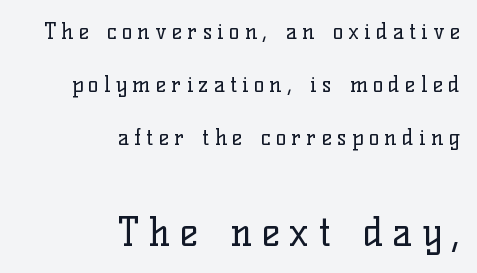
Q: Is the text bold? A: No.
Q: Is the text italic (slanted)? A: No, it is upright.
Q: Is the typeface a serif or a sans-serif typeface? A: Serif.
Q: Is the text underlined? A: No.
Q: How is the paragraph aligned? A: Right-aligned.
Q: Is the spacing between letters normal or unusually wide? A: Unusually wide.
Q: Is the spacing between lines tight, normal or loose? A: Loose.
Q: Which block of text is set in a larger size, the first (top) or the second (bottom)? A: The second (bottom) one.
Q: Width (condensed, normal, or wide)? A: Normal.
Q: Stroke contrast? A: Low.
Q: x-height? A: Medium.
Q: Monospaced? A: No.
